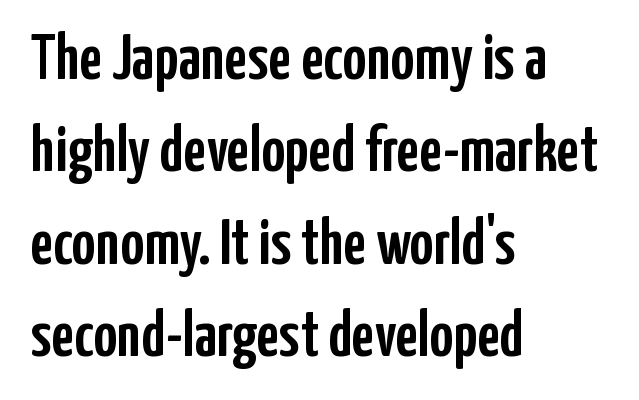
Q: Is the text italic (slanted)? A: No, it is upright.
Q: Is the typeface a serif or a sans-serif typeface? A: Sans-serif.
Q: Is the text underlined? A: No.
Q: How is the paragraph aligned? A: Left-aligned.
Q: Is the spacing between letters normal or unusually wide? A: Normal.
Q: Is the spacing between lines tight, normal or loose? A: Normal.
Q: Width (condensed, normal, or wide)? A: Condensed.
Q: Stroke contrast? A: Low.
Q: x-height? A: Medium.
Q: Monospaced? A: No.
